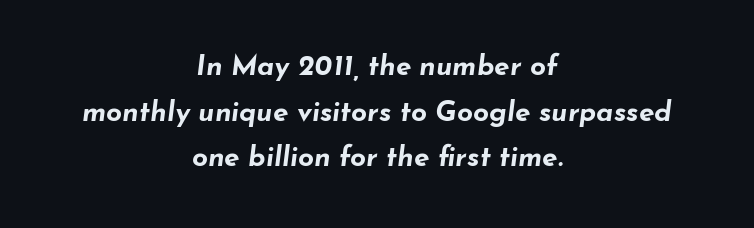
Chunky letters — that's bold for sure. Does extra space separate the letters? No, they use regular spacing. Would a proofreader flag this as italicized? Yes. Think of a printed novel: that variable character pitch is what you see here.
